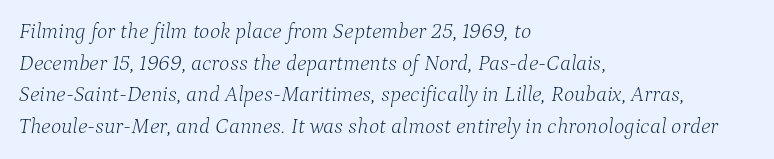
{"italic": "yes", "lean": "right", "slant_degrees": 9, "bold": "no", "underline": "no", "align": "left", "line_spacing": "normal", "line_spacing_ratio": 1.44, "letter_spacing": "normal", "letter_spacing_em": 0.0, "glyph_px": 22}
